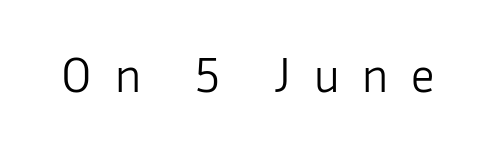
Q: Is the text bold? A: No.
Q: Is the text italic (slanted)? A: No, it is upright.
Q: Is the typeface a serif or a sans-serif typeface? A: Sans-serif.
Q: Is the text underlined? A: No.
Q: Is the spacing between letters normal or unusually wide? A: Unusually wide.
Q: Width (condensed, normal, or wide)? A: Normal.
Q: Stroke contrast? A: Low.
Q: x-height? A: Medium.
Q: Monospaced? A: No.
